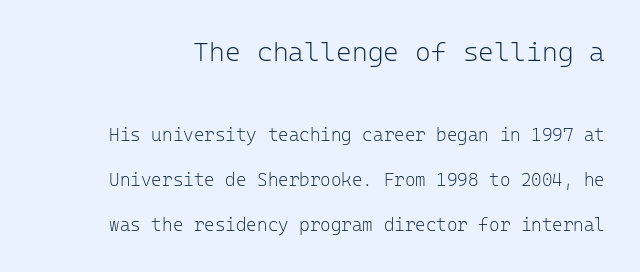
The image shows 27 px text type, upright; set loose line spacing (2.5x), normal letter spacing, not underlined; the first (top) block is 1.5x larger.
